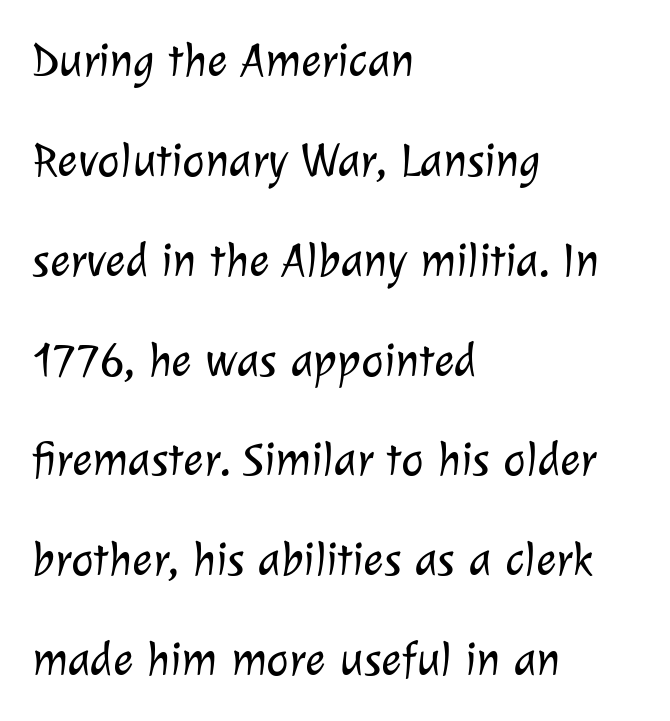
{"serif": "no", "bold": "no", "weight": "light", "width": "normal", "stroke_contrast": "low", "x_height": "medium", "monospaced": "no", "underline": "no", "align": "left", "line_spacing": "loose", "line_spacing_ratio": 2.08, "letter_spacing": "normal", "letter_spacing_em": 0.0, "glyph_px": 48}
